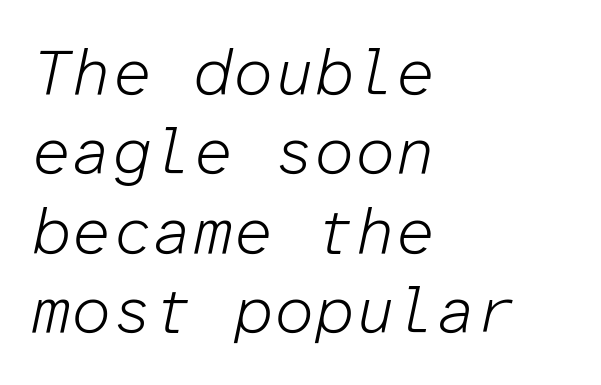
The image shows 64 px light type, italic (leaning right), monospaced; set left-aligned, line spacing 1.24x, normal letter spacing, not underlined; low stroke contrast and a medium x-height.
